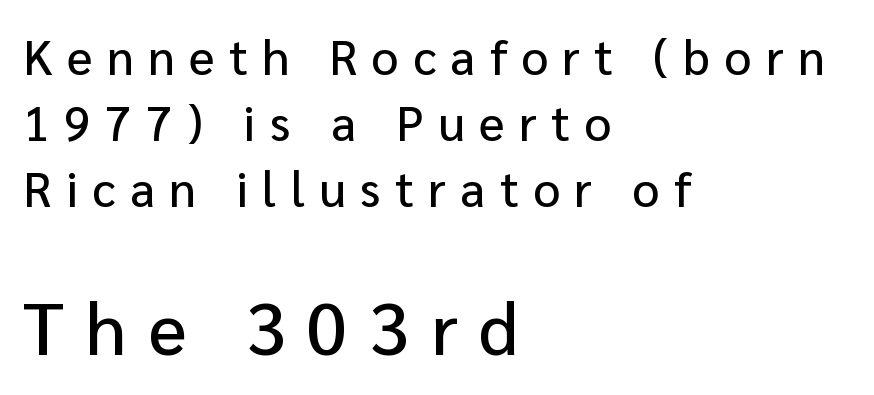
In terms of letterspacing, this is a distinctly airy, spread setting. Clear beneath every line of the passage. Are there feet on the stems? There aren't — it's a sans. Upright lettering throughout. The letters in the lower block stand taller than those in the block above. The letters advance in unequal steps, a hallmark of proportional type.
